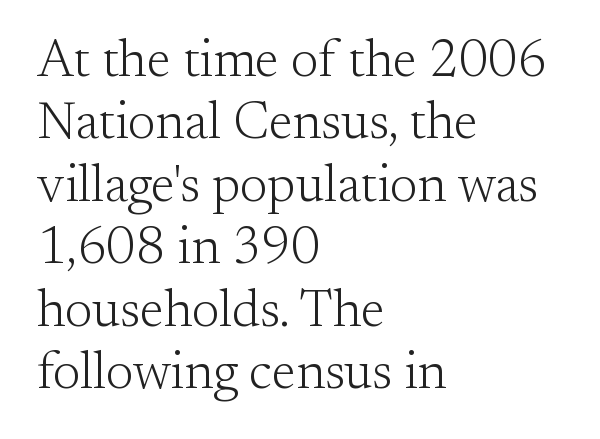
The image shows 52 px light serif type, upright; set left-aligned, line spacing 1.2x, normal letter spacing, not underlined; medium stroke contrast and a small x-height.
